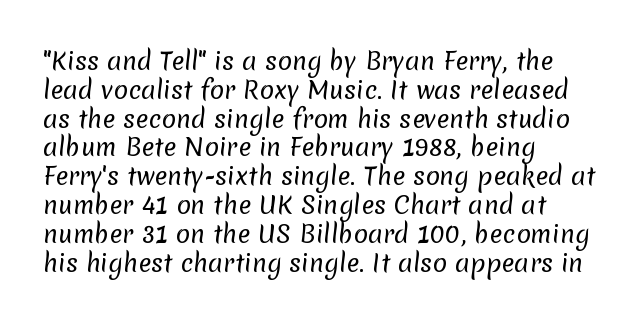
{"bold": "no", "underline": "no", "align": "left", "line_spacing_ratio": 1.2, "letter_spacing": "normal", "letter_spacing_em": 0.0, "glyph_px": 24}
